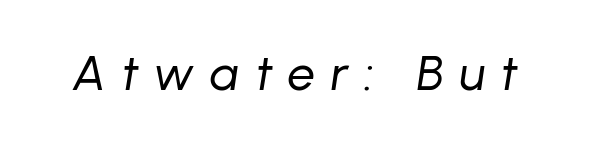
Q: Is the text bold? A: No.
Q: Is the text italic (slanted)? A: Yes, it leans right by about 8 degrees.
Q: Is the text underlined? A: No.
Q: Is the spacing between letters normal or unusually wide? A: Unusually wide.
Q: Width (condensed, normal, or wide)? A: Normal.
Q: Stroke contrast? A: Low.
Q: x-height? A: Medium.
Q: Monospaced? A: No.
